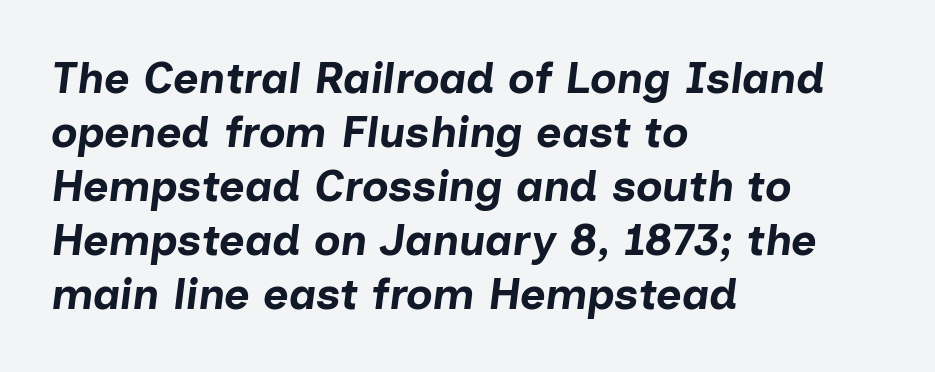
Q: Is the text bold? A: Yes.
Q: Is the text italic (slanted)? A: Yes, it leans right by about 7 degrees.
Q: Is the text underlined? A: No.
Q: How is the paragraph aligned? A: Left-aligned.
Q: Is the spacing between letters normal or unusually wide? A: Normal.
Q: Width (condensed, normal, or wide)? A: Normal.
Q: Stroke contrast? A: Low.
Q: x-height? A: Medium.
Q: Monospaced? A: No.
